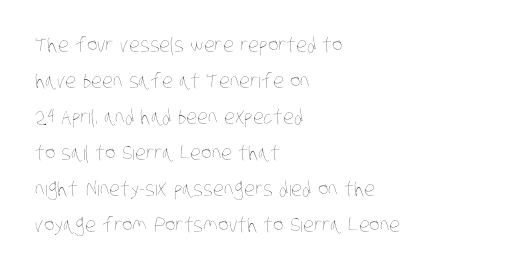
{"bold": "no", "underline": "no", "align": "left", "line_spacing_ratio": 1.8, "letter_spacing": "normal", "letter_spacing_em": 0.0, "glyph_px": 20}
